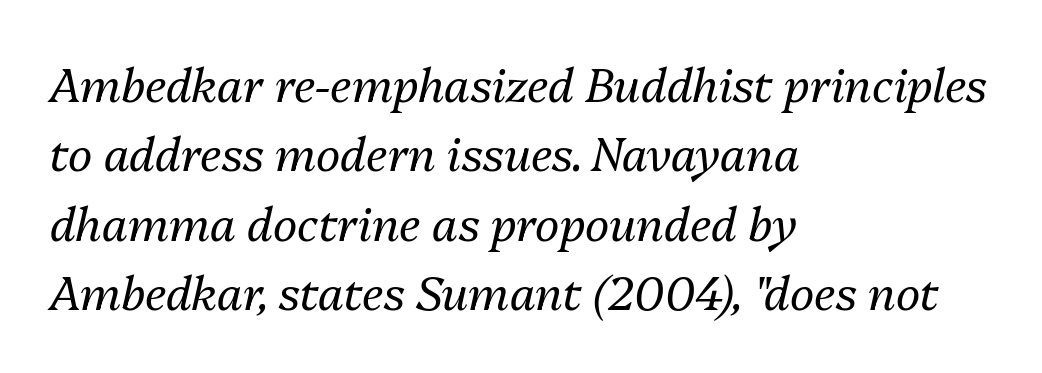
{"italic": "yes", "lean": "right", "slant_degrees": 13, "bold": "no", "weight": "regular", "width": "normal", "stroke_contrast": "medium", "x_height": "medium", "monospaced": "no", "underline": "no", "align": "left", "line_spacing": "normal", "line_spacing_ratio": 1.51, "letter_spacing": "normal", "letter_spacing_em": 0.0, "glyph_px": 46}
